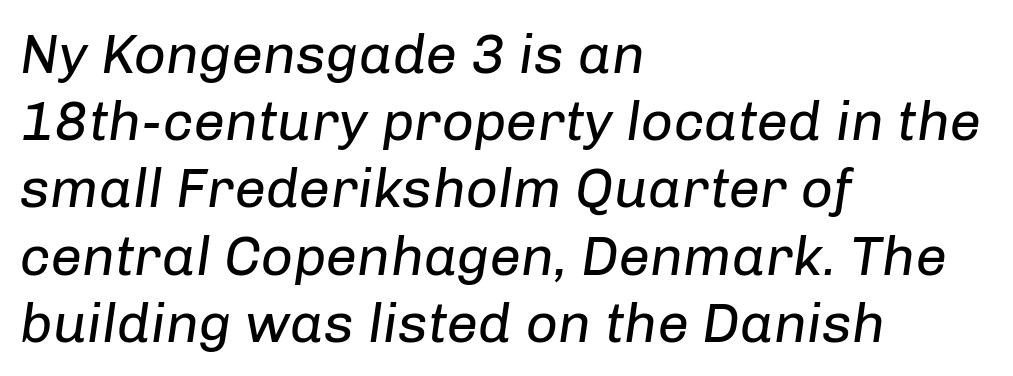
Q: Is the text bold? A: No.
Q: Is the text italic (slanted)? A: Yes, it leans right by about 8 degrees.
Q: Is the text underlined? A: No.
Q: How is the paragraph aligned? A: Left-aligned.
Q: Is the spacing between letters normal or unusually wide? A: Normal.
Q: Width (condensed, normal, or wide)? A: Normal.
Q: Stroke contrast? A: Low.
Q: x-height? A: Medium.
Q: Monospaced? A: No.
